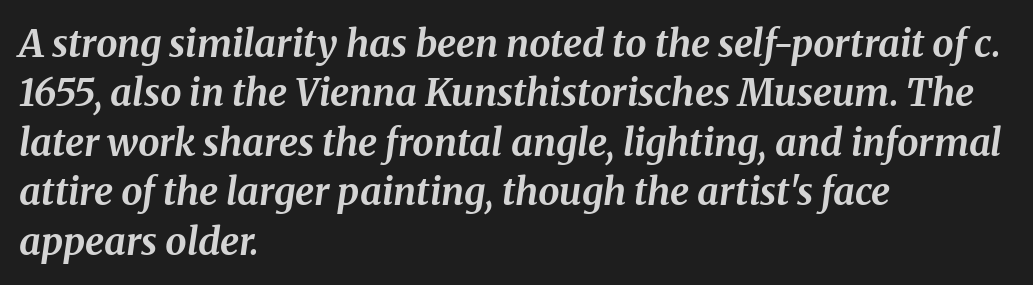
{"italic": "yes", "lean": "right", "slant_degrees": 8, "bold": "yes", "weight": "bold", "width": "normal", "stroke_contrast": "medium", "x_height": "medium", "monospaced": "no", "underline": "no", "align": "left", "line_spacing": "normal", "line_spacing_ratio": 1.3, "letter_spacing": "normal", "letter_spacing_em": 0.0, "glyph_px": 38}
